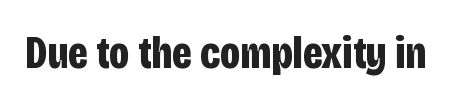
Q: Is the text bold? A: Yes.
Q: Is the text italic (slanted)? A: No, it is upright.
Q: Is the typeface a serif or a sans-serif typeface? A: Sans-serif.
Q: Is the text underlined? A: No.
Q: Is the spacing between letters normal or unusually wide? A: Normal.
Q: Width (condensed, normal, or wide)? A: Condensed.
Q: Stroke contrast? A: Low.
Q: x-height? A: Large.
Q: Monospaced? A: No.
